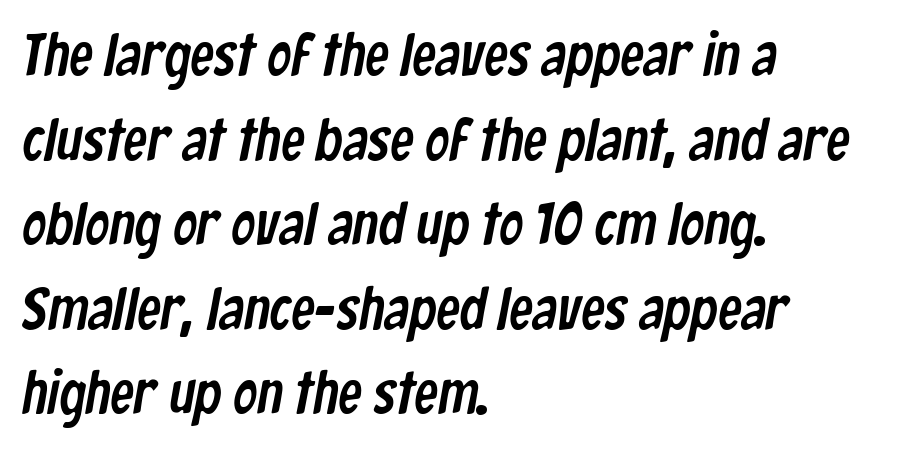
The image shows 60 px condensed sans-serif type; set left-aligned, normal line spacing (1.41x), normal letter spacing, not underlined; low stroke contrast and a medium x-height.
